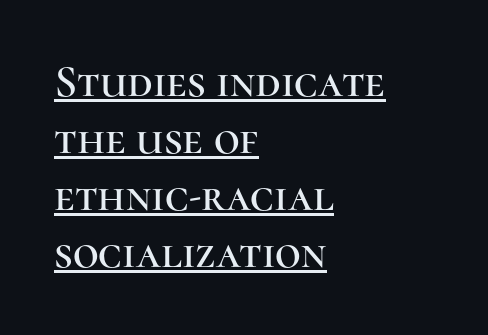
A rule runs beneath these lines of type. You can tell from the footed stems that serif type was used. The designer left line spacing at the default. Left-aligned paragraph, ragged on the right. You could not count columns in this text — the font is proportionally spaced. This rendering leaves character spacing at its baseline value.
